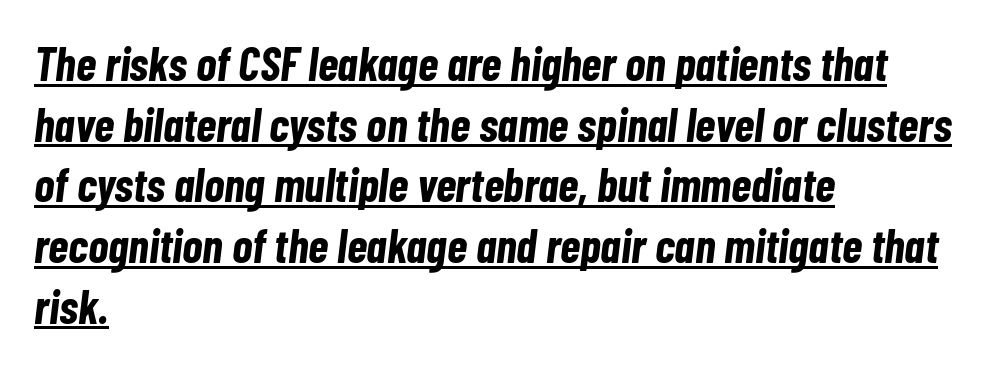
The image shows 47 px bold, condensed type, italic (leaning right); set left-aligned, normal line spacing (1.29x), normal letter spacing, underlined; low stroke contrast and a medium x-height.
